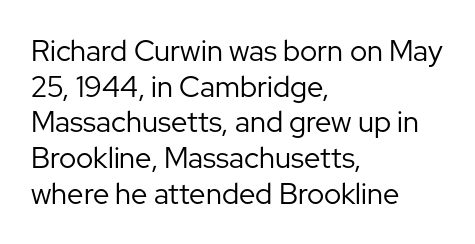
The image shows 29 px regular-weight sans-serif type, upright; set left-aligned, line spacing 1.23x, normal letter spacing, not underlined; low stroke contrast and a medium x-height.
